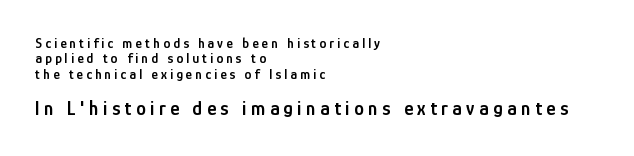
The image shows 20 px text type, upright; set left-aligned, tight line spacing (1.1x), unusually wide letter spacing (+0.22 em), not underlined; the second (bottom) block is 1.43x larger.
